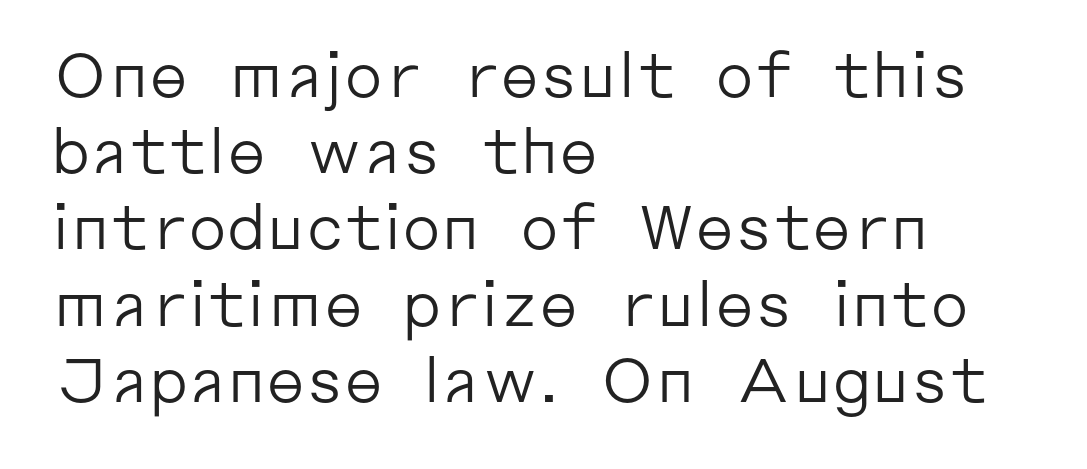
Regarding serifs, this sample does without them. Each stroke keeps to a modest, everyday thickness or less. Type without underlining. These lines were composed using upright roman letters. Do the characters align in a grid? No, the font is proportional. There is no visible air inserted between adjacent glyphs.
